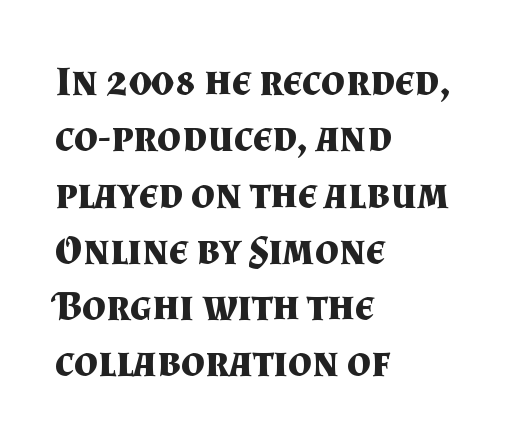
The image shows 42 px bold serif type, upright; set left-aligned, normal line spacing (1.34x), normal letter spacing, not underlined; medium stroke contrast and a small x-height.
